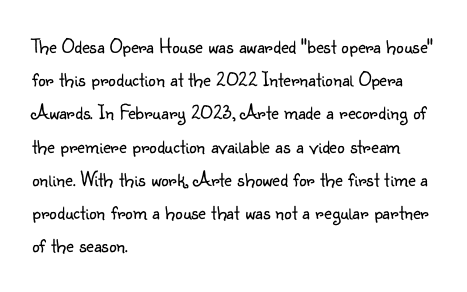
Q: Is the text bold? A: No.
Q: Is the text italic (slanted)? A: No, it is upright.
Q: Is the text underlined? A: No.
Q: How is the paragraph aligned? A: Left-aligned.
Q: Is the spacing between letters normal or unusually wide? A: Normal.
Q: Is the spacing between lines tight, normal or loose? A: Normal.
